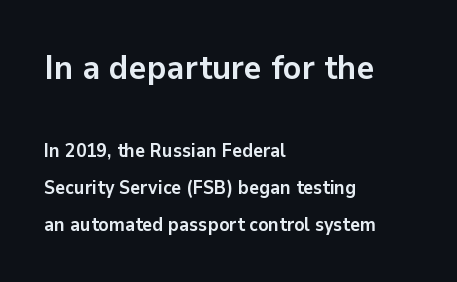
Each letter keeps its own natural width here, so spacing adapts to shape. Reading down the column, the eye jumps a long way to each next line. Bigger letters appear in the top chunk; the bottom chunk is reduced. Students, this is bold: see how much ink each stroke carries. Decoration check: the copy has no underline.
